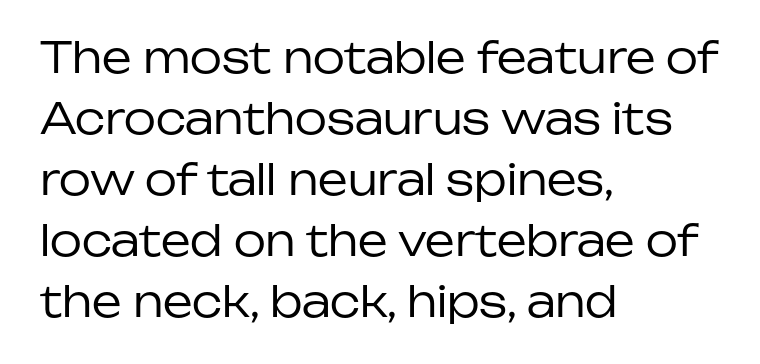
Are there feet on the stems? There aren't — it's a sans. No heavy texture on the line: the type isn't bold. Each letter keeps its own natural width here, so spacing adapts to shape. Notice how the passage keeps a crisp vertical edge on the left only. Anything drawn beneath the words? Only blank space.
